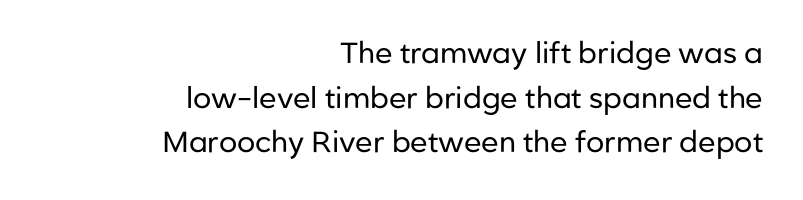
Q: Is the text bold? A: No.
Q: Is the text italic (slanted)? A: No, it is upright.
Q: Is the typeface a serif or a sans-serif typeface? A: Sans-serif.
Q: Is the text underlined? A: No.
Q: How is the paragraph aligned? A: Right-aligned.
Q: Is the spacing between letters normal or unusually wide? A: Normal.
Q: Is the spacing between lines tight, normal or loose? A: Normal.
Q: Width (condensed, normal, or wide)? A: Normal.
Q: Stroke contrast? A: Low.
Q: x-height? A: Medium.
Q: Monospaced? A: No.
